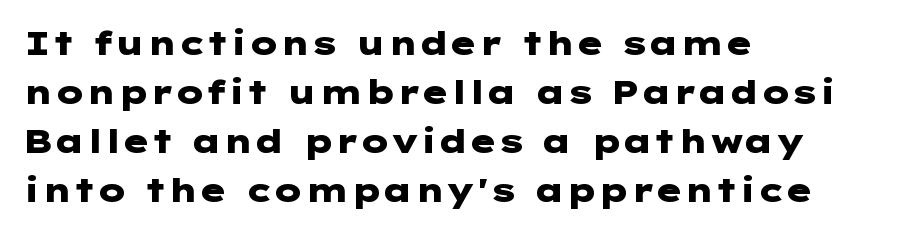
Inter-character spacing is left at the font's built-in metrics. As a designer I'd log this as weight 700, bold. The space beneath each line is pristine and unruled. Posture: upright roman. Visually the block forms a straight wall on the left and a jagged coastline on the right.
